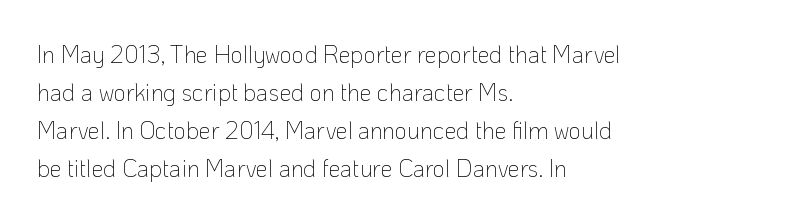
The image shows 24 px text type, upright; set left-aligned, normal line spacing (1.58x), normal letter spacing, not underlined.
